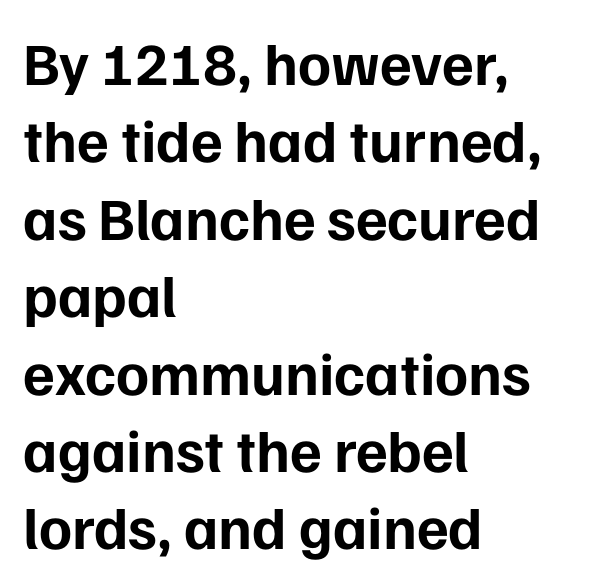
The image shows 60 px bold sans-serif type, upright; set left-aligned, normal line spacing (1.29x), normal letter spacing, not underlined; low stroke contrast and a medium x-height.
